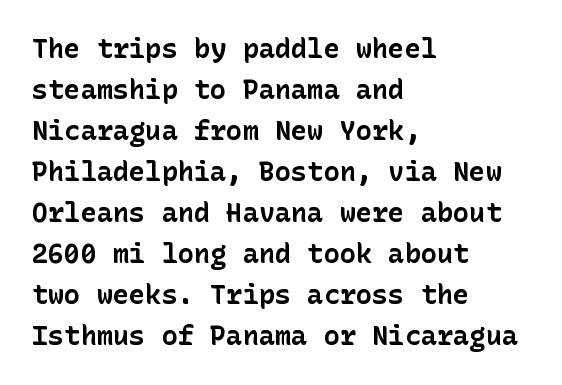
The image shows 27 px bold type, upright; set left-aligned, normal line spacing (1.52x), normal letter spacing, not underlined.
